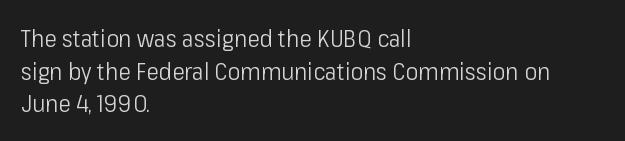
{"italic": "no", "bold": "no", "underline": "no", "align": "left", "line_spacing": "normal", "line_spacing_ratio": 1.36, "letter_spacing": "normal", "letter_spacing_em": 0.0, "glyph_px": 24}
